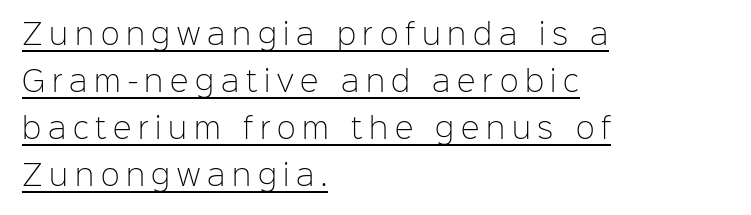
The image shows 28 px light sans-serif type, upright; set left-aligned, normal line spacing (1.68x), unusually wide letter spacing (+0.24 em), underlined; low stroke contrast and a medium x-height.
